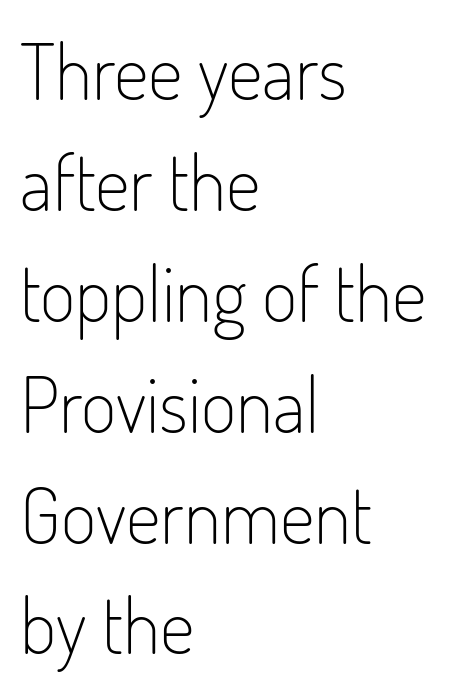
Q: Is the text bold? A: No.
Q: Is the text italic (slanted)? A: No, it is upright.
Q: Is the typeface a serif or a sans-serif typeface? A: Sans-serif.
Q: Is the text underlined? A: No.
Q: How is the paragraph aligned? A: Left-aligned.
Q: Is the spacing between letters normal or unusually wide? A: Normal.
Q: Is the spacing between lines tight, normal or loose? A: Normal.
Q: Width (condensed, normal, or wide)? A: Condensed.
Q: Stroke contrast? A: Low.
Q: x-height? A: Small.
Q: Monospaced? A: No.
